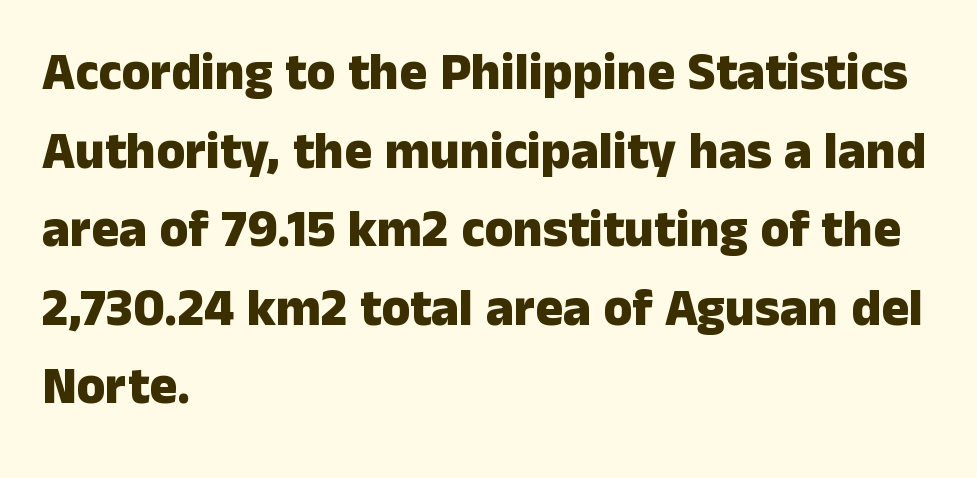
The image shows 52 px heavy sans-serif type, upright; set left-aligned, normal line spacing (1.51x), normal letter spacing, not underlined; low stroke contrast and a medium x-height.
